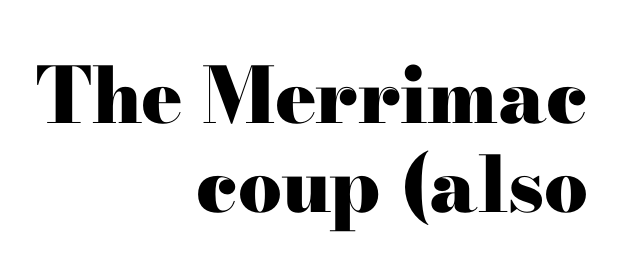
Compared with typical paragraphs, the rows here are closer together. Alignment: flush right. The rendering keeps characters at their native spacing. No word sits above an underline.
